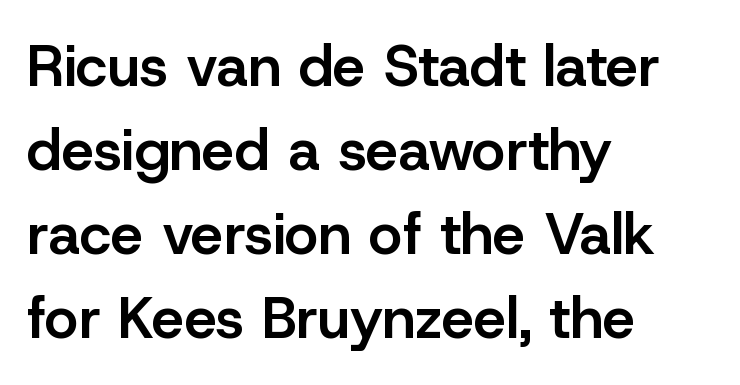
Q: Is the text bold? A: Semi-bold.
Q: Is the text italic (slanted)? A: No, it is upright.
Q: Is the typeface a serif or a sans-serif typeface? A: Sans-serif.
Q: Is the text underlined? A: No.
Q: How is the paragraph aligned? A: Left-aligned.
Q: Is the spacing between letters normal or unusually wide? A: Normal.
Q: Is the spacing between lines tight, normal or loose? A: Normal.
Q: Width (condensed, normal, or wide)? A: Normal.
Q: Stroke contrast? A: Low.
Q: x-height? A: Medium.
Q: Monospaced? A: No.
